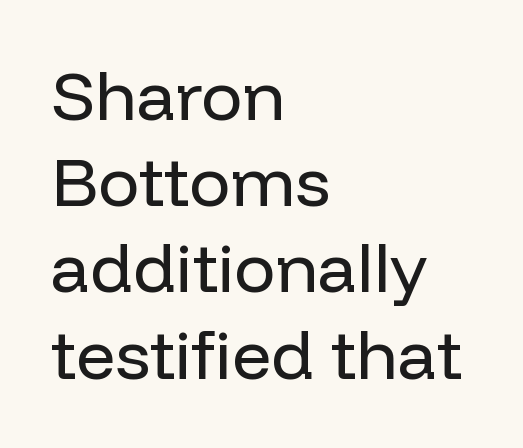
This is not heavy type; no bold has been used. How are the letters spaced? Ordinarily, with no added tracking. The compositor pushed each line to the left boundary. A clean baseline with only descenders dipping below it.
